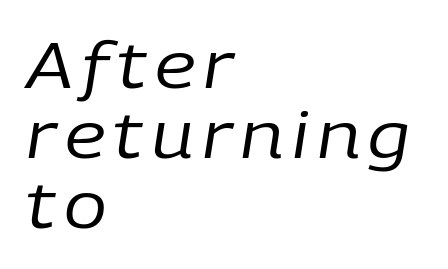
{"italic": "yes", "lean": "right", "slant_degrees": 9, "bold": "no", "weight": "regular", "width": "normal", "stroke_contrast": "low", "x_height": "medium", "monospaced": "no", "underline": "no", "align": "left", "line_spacing": "tight", "line_spacing_ratio": 1.09, "glyph_px": 64}
